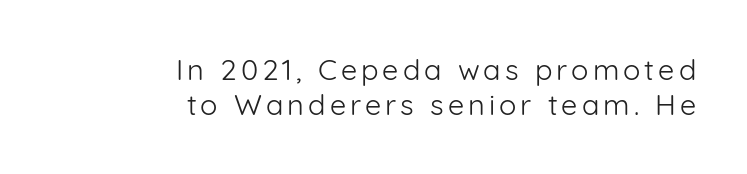
Check under the words: just untouched page. The compositor pushed each line to the right boundary. Heft: none added — not bold. The passage shown is typed in a proportional face where columns would drift. Vertical strokes here are truly vertical. The font family rendered here belongs to the sans-serif group.
